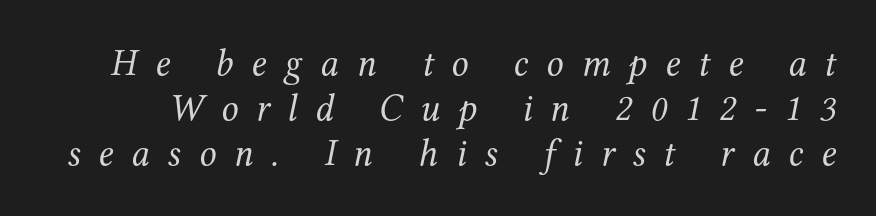
{"serif": "yes", "italic": "yes", "lean": "right", "slant_degrees": 12, "bold": "no", "weight": "regular", "width": "normal", "stroke_contrast": "medium", "x_height": "medium", "monospaced": "no", "underline": "no", "line_spacing_ratio": 1.18, "letter_spacing": "wide", "letter_spacing_em": 0.47, "glyph_px": 38}
